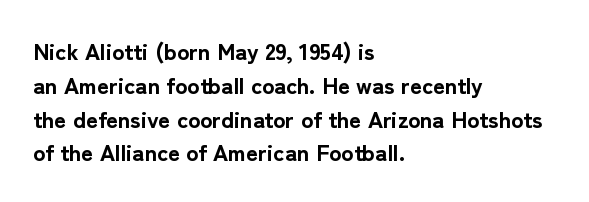
Bold? Absolutely — the strokes are thick and heavy. The setting favours the left margin, as ordinary paragraphs usually do. The font's upright variant was chosen for this text. A bare baseline throughout the passage. Vertical spacing — default.
